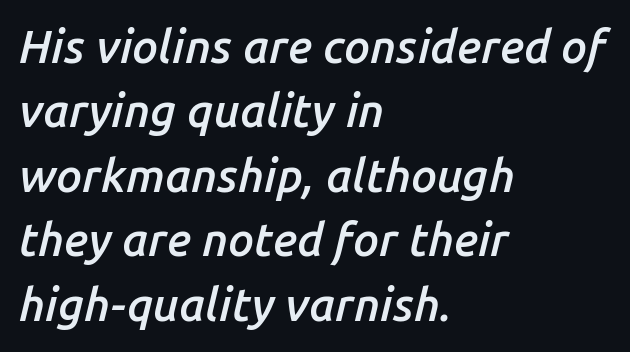
{"italic": "yes", "lean": "right", "slant_degrees": 14, "bold": "semi", "weight": "semibold", "width": "normal", "stroke_contrast": "low", "x_height": "medium", "monospaced": "no", "underline": "no", "align": "left", "line_spacing": "normal", "line_spacing_ratio": 1.4, "letter_spacing": "normal", "letter_spacing_em": 0.0, "glyph_px": 46}
